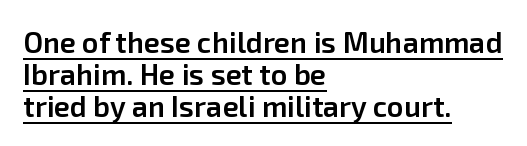
Posture: straight, roman, zero tilt. Do the characters align in a grid? No, the font is proportional. To sum up the face: it is a sans, with no serifs. The letters sit at their default tracking, neither squeezed nor spread. The passage is arranged the way most books set body copy — flush left.
